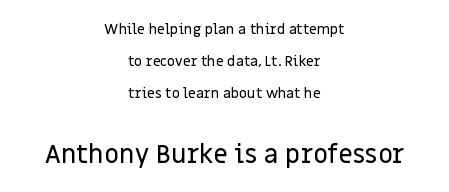
Unmarked baselines from the first word to the last. A typesetter would call this leading open, well beyond the default. Which of the two is more prominent by size? The second, at the bottom. Compared with typical body copy, the letter spacing here is the same.
